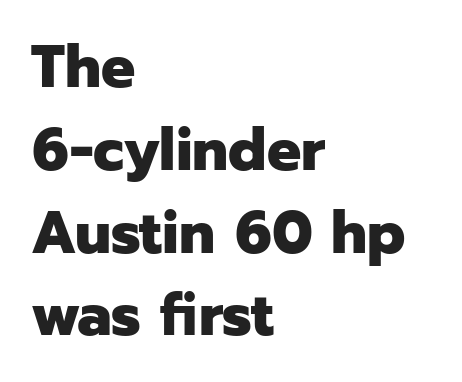
Note the varied advance widths — an 'i' is clearly narrower than an 'm'. A bare baseline throughout the passage. Nope, not italic — everything's standing straight. Whoever set this chose a conventional vertical rhythm. The letters carry no serifs — their stems end cleanly without finishing strokes.
